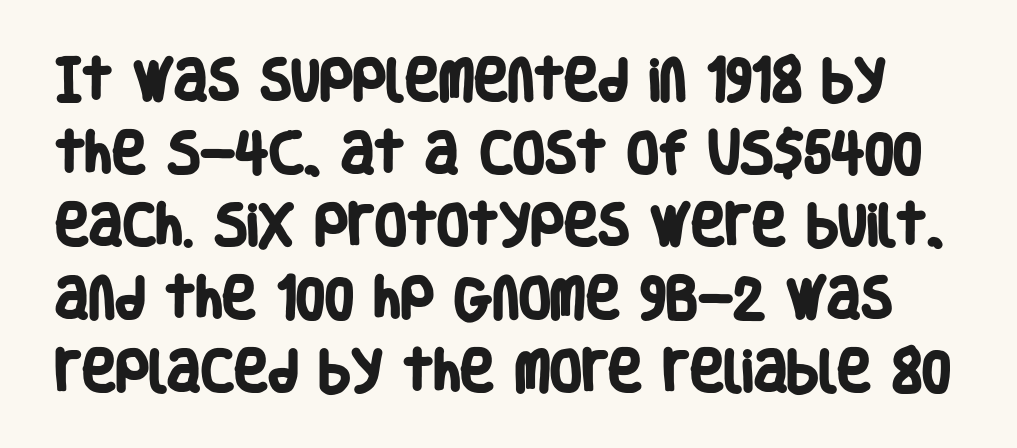
The image shows 46 px heavy, condensed sans-serif type; set normal line spacing (1.58x), normal letter spacing, not underlined; low stroke contrast and a large x-height.
